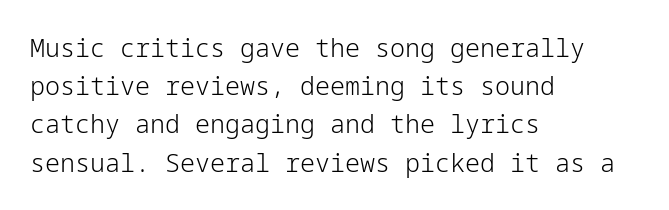
The image shows 25 px text type, upright; set left-aligned, normal line spacing (1.53x), normal letter spacing, not underlined.
